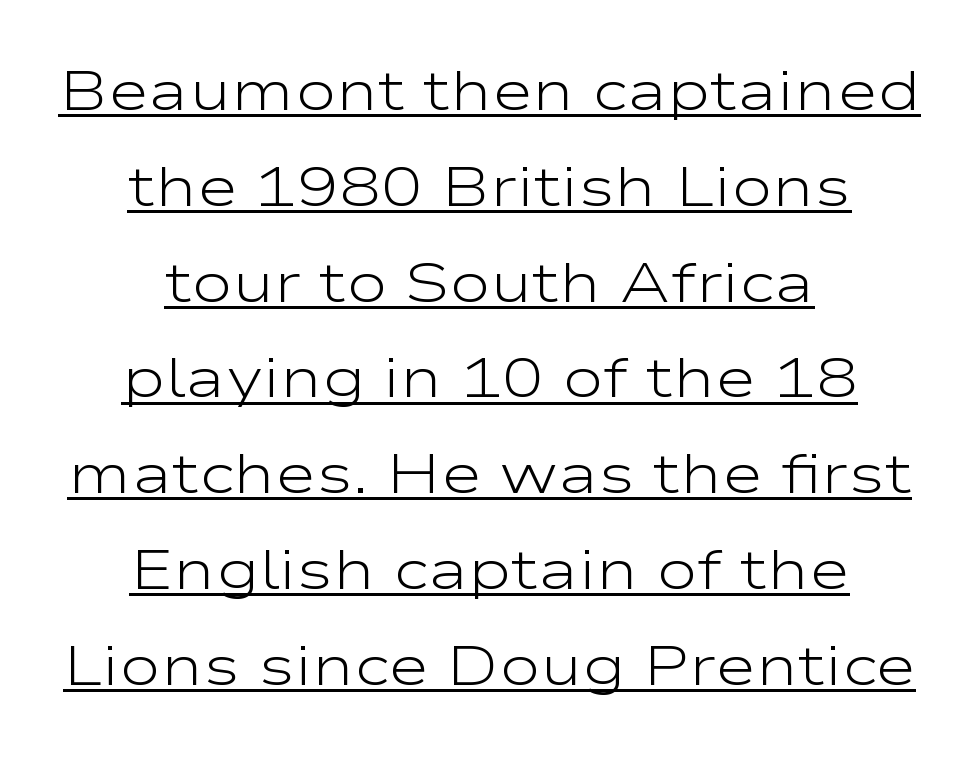
{"serif": "no", "italic": "no", "bold": "no", "weight": "light", "width": "wide", "stroke_contrast": "low", "x_height": "medium", "monospaced": "no", "underline": "yes", "align": "center", "line_spacing_ratio": 1.71, "letter_spacing": "normal", "letter_spacing_em": 0.0, "glyph_px": 56}
